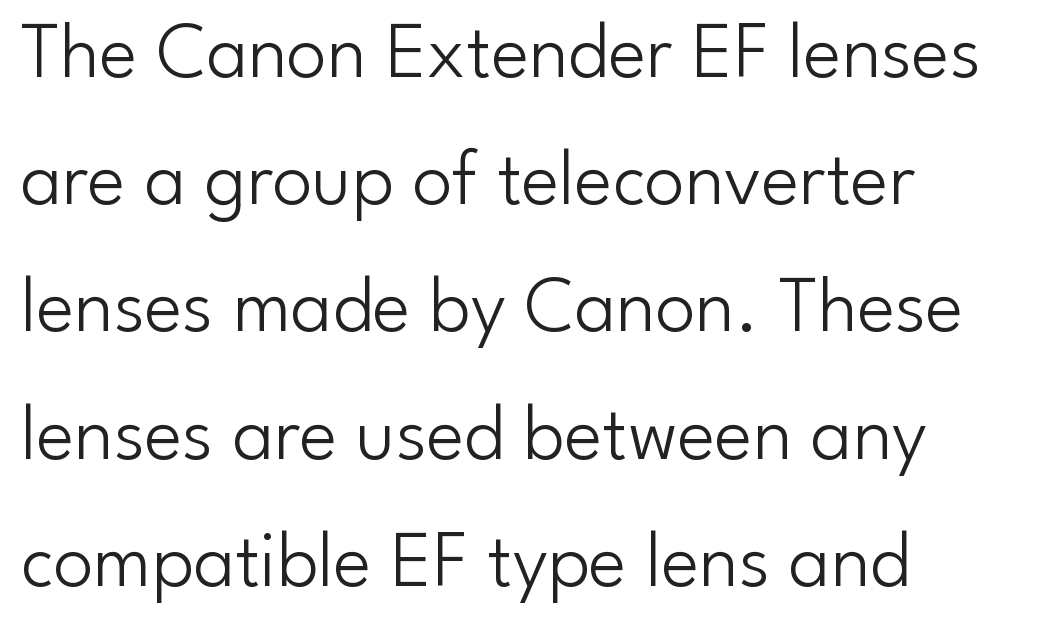
When letters stand straight like this, we call the style roman or upright. Stem width sits at or under what a default text font uses. A typesetter would call this zero additional tracking. Words float on clear page, feet unadorned. Leftover space on each line is placed entirely after the last word. Quick note: interline space is typical.
